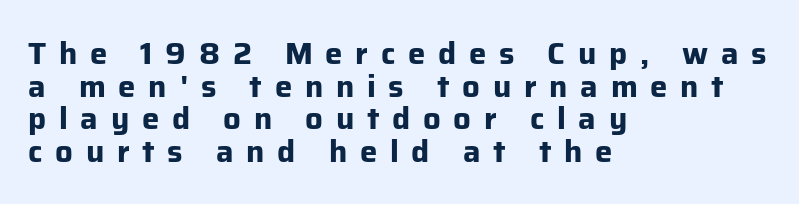
Notice how descenders almost collide with the ascenders below — that's tight leading. Looks like regular typesetting: each glyph gets only the width it needs. This is sans-serif lettering, the kind often seen on screens and signage. Nope, not italic — everything's standing straight. Descenders are the only things crossing below the line. Each word looks stretched out because of the extra space between its letters.
